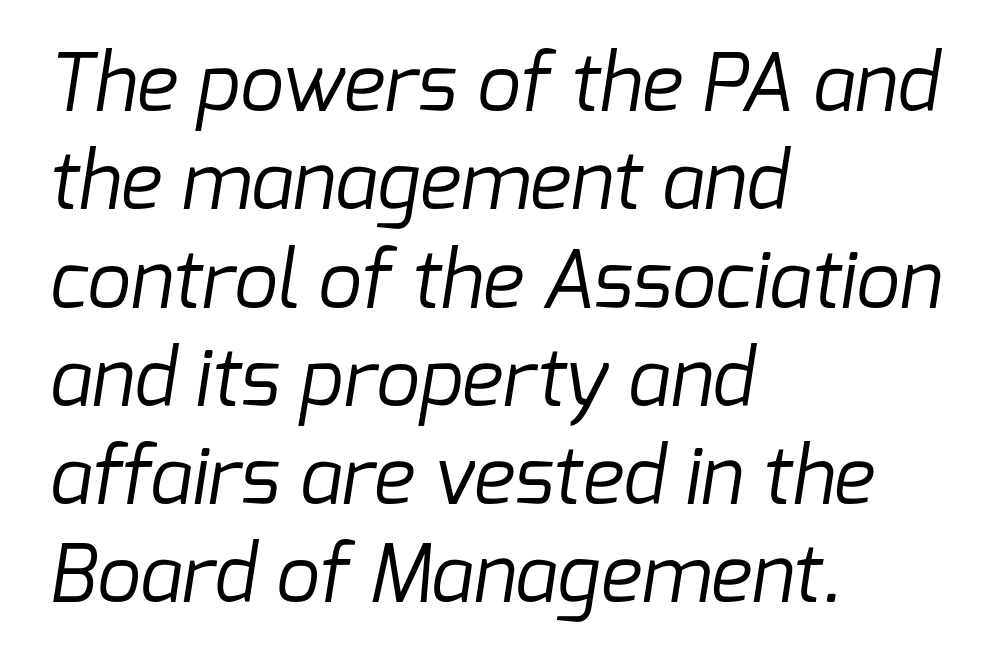
{"serif": "no", "bold": "no", "weight": "regular", "width": "normal", "stroke_contrast": "low", "x_height": "medium", "monospaced": "no", "underline": "no", "align": "left", "line_spacing": "normal", "line_spacing_ratio": 1.26, "letter_spacing": "normal", "letter_spacing_em": 0.0, "glyph_px": 78}
